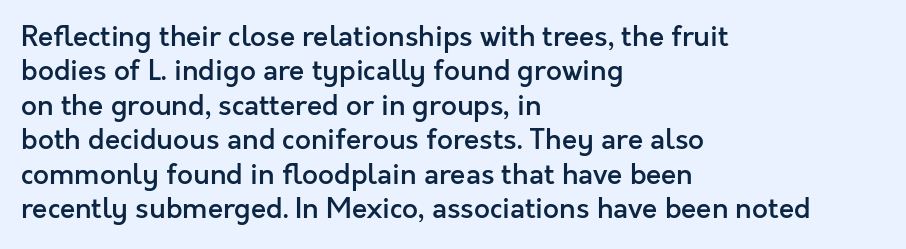
{"serif": "no", "italic": "no", "bold": "semi", "weight": "semibold", "width": "normal", "x_height": "medium", "monospaced": "no", "underline": "no", "align": "left", "line_spacing_ratio": 1.23, "letter_spacing": "normal", "letter_spacing_em": 0.0, "glyph_px": 28}
